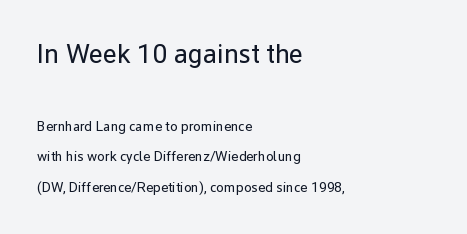
Q: Is the text bold? A: No.
Q: Is the text italic (slanted)? A: No, it is upright.
Q: Is the text underlined? A: No.
Q: How is the paragraph aligned? A: Left-aligned.
Q: Is the spacing between letters normal or unusually wide? A: Normal.
Q: Is the spacing between lines tight, normal or loose? A: Loose.
Q: Which block of text is set in a larger size, the first (top) or the second (bottom)? A: The first (top) one.
